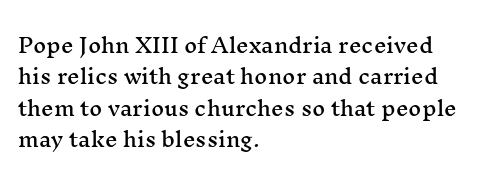
The image shows 20 px text type, upright; set left-aligned, normal line spacing (1.57x), normal letter spacing, not underlined.
